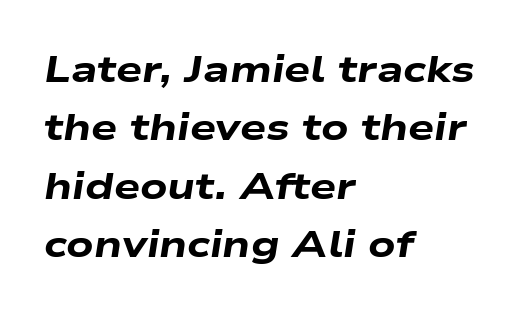
Q: Is the text bold? A: Yes.
Q: Is the text italic (slanted)? A: Yes, it leans right by about 9 degrees.
Q: Is the text underlined? A: No.
Q: How is the paragraph aligned? A: Left-aligned.
Q: Is the spacing between letters normal or unusually wide? A: Normal.
Q: Is the spacing between lines tight, normal or loose? A: Normal.
Q: Width (condensed, normal, or wide)? A: Wide.
Q: Stroke contrast? A: Low.
Q: x-height? A: Medium.
Q: Monospaced? A: No.
